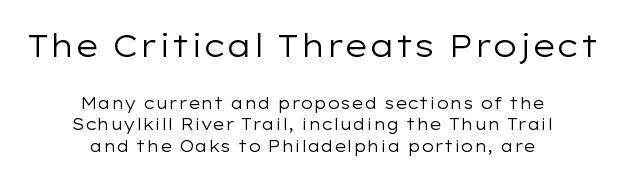
Q: Is the text bold? A: No.
Q: Is the text italic (slanted)? A: No, it is upright.
Q: Is the typeface a serif or a sans-serif typeface? A: Sans-serif.
Q: Is the text underlined? A: No.
Q: How is the paragraph aligned? A: Centered.
Q: Is the spacing between letters normal or unusually wide? A: Normal.
Q: Is the spacing between lines tight, normal or loose? A: Normal.
Q: Which block of text is set in a larger size, the first (top) or the second (bottom)? A: The first (top) one.
Q: Width (condensed, normal, or wide)? A: Wide.
Q: Stroke contrast? A: Low.
Q: x-height? A: Medium.
Q: Monospaced? A: No.
